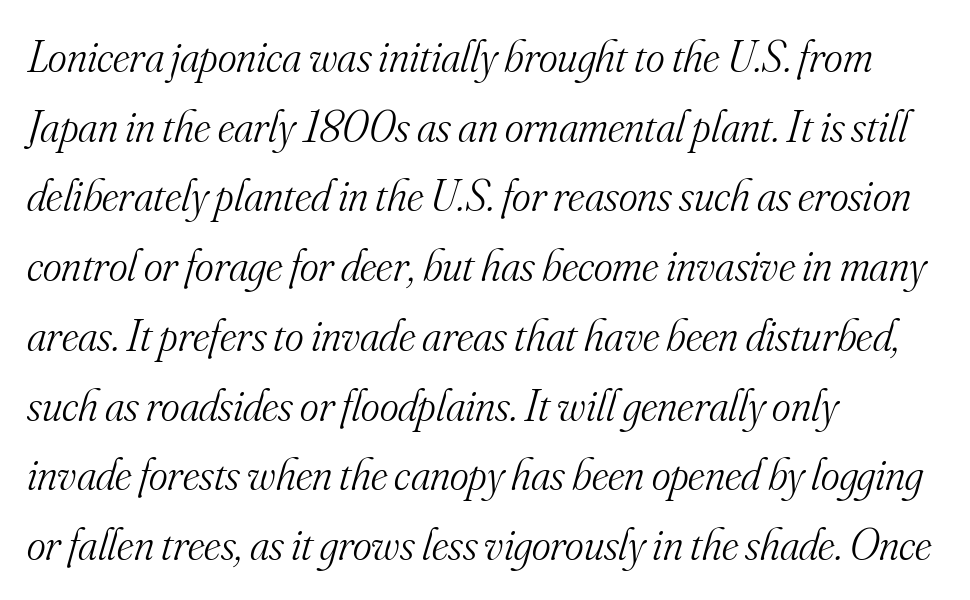
{"serif": "yes", "italic": "yes", "lean": "right", "slant_degrees": 16, "bold": "no", "weight": "light", "width": "normal", "stroke_contrast": "medium", "x_height": "small", "monospaced": "no", "underline": "no", "align": "left", "line_spacing": "normal", "line_spacing_ratio": 1.55, "letter_spacing": "normal", "letter_spacing_em": 0.0, "glyph_px": 45}
